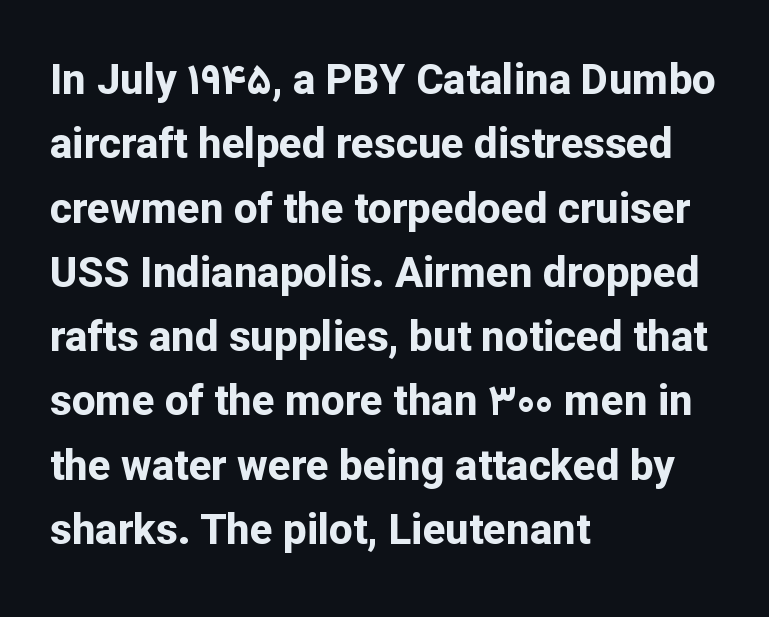
The image shows 42 px bold sans-serif type, upright; set left-aligned, normal line spacing (1.53x), normal letter spacing, not underlined; low stroke contrast and a medium x-height.
